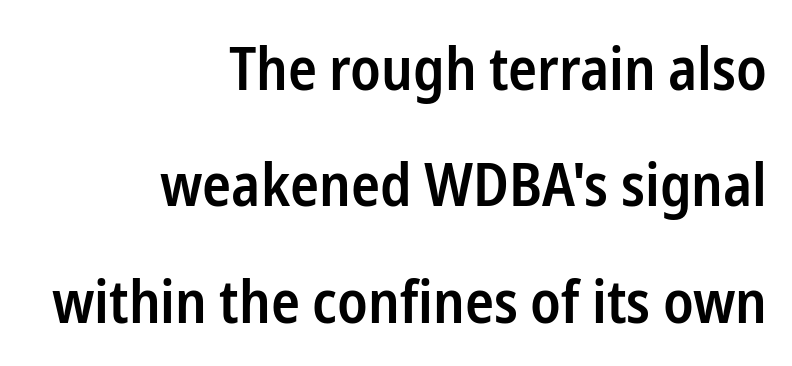
Q: Is the text bold? A: Semi-bold.
Q: Is the text italic (slanted)? A: No, it is upright.
Q: Is the typeface a serif or a sans-serif typeface? A: Sans-serif.
Q: Is the text underlined? A: No.
Q: How is the paragraph aligned? A: Right-aligned.
Q: Is the spacing between letters normal or unusually wide? A: Normal.
Q: Is the spacing between lines tight, normal or loose? A: Loose.
Q: Width (condensed, normal, or wide)? A: Condensed.
Q: Stroke contrast? A: Low.
Q: x-height? A: Medium.
Q: Monospaced? A: No.
